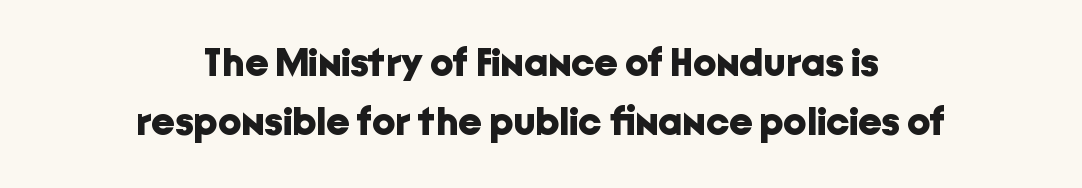
The rendering uses a bold face; every stroke is thick and dark. A typesetter would mark this as roman, not italic. No word sits above an underline. Glyph-to-glyph distance matches everyday printed text.
